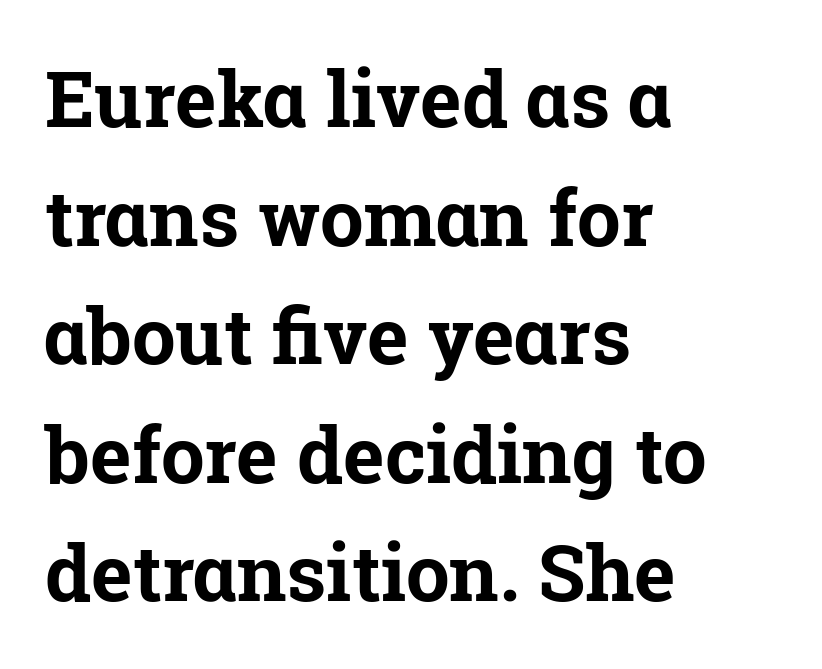
Notice how thick the strokes are: this is what a full bold looks like. The rendering uses natural spacing where letterforms have individual widths. Teacher's note: observe the even left margin — that is flush-left alignment. The words here are not underlined. A serif font was chosen for this passage.
